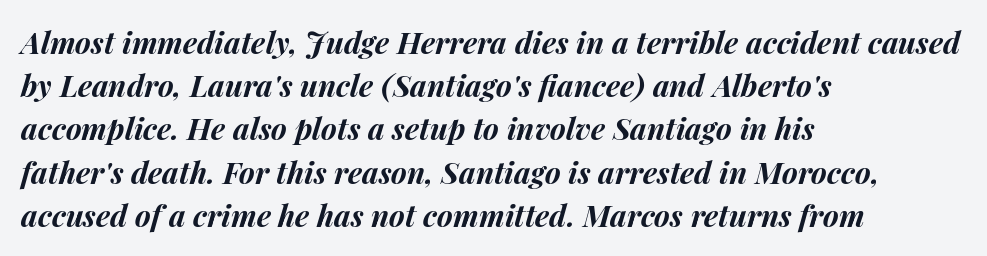
Q: Is the text bold? A: Yes.
Q: Is the text italic (slanted)? A: Yes, it leans right by about 14 degrees.
Q: Is the text underlined? A: No.
Q: How is the paragraph aligned? A: Left-aligned.
Q: Is the spacing between letters normal or unusually wide? A: Normal.
Q: Is the spacing between lines tight, normal or loose? A: Normal.
Q: Width (condensed, normal, or wide)? A: Normal.
Q: Stroke contrast? A: Medium.
Q: x-height? A: Medium.
Q: Monospaced? A: No.
